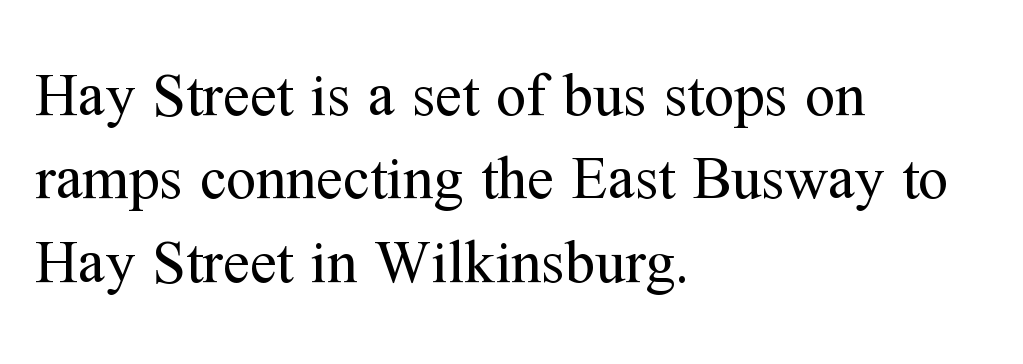
The letters sit at their default tracking, neither squeezed nor spread. Reading down the column, the eye jumps a familiar distance to each next line. A light-to-regular cut is what we see here. Posture: vertical.
